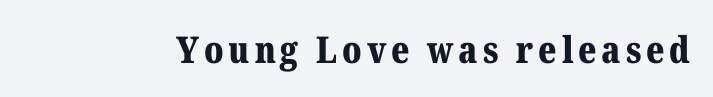
Varying glyph widths throughout — classic text-font behaviour. The baseline area is clear. The font family rendered here belongs to the serif group. The glyphs have the mass of a bold cut.
